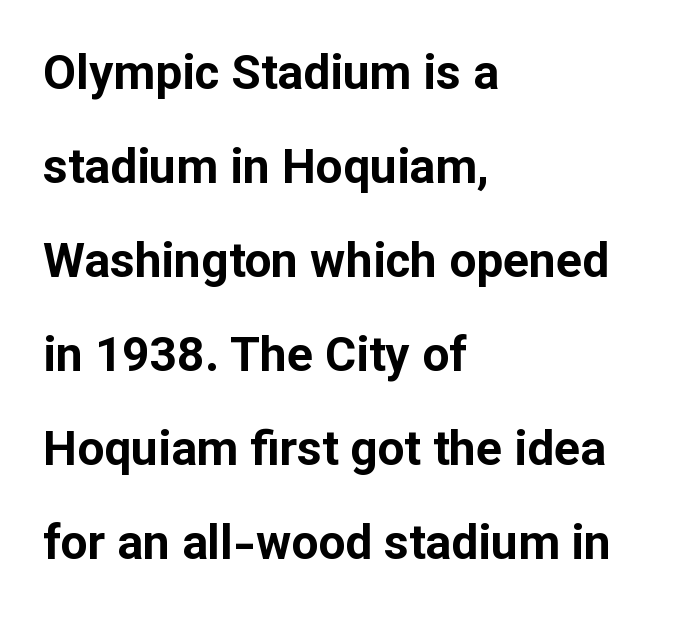
A typesetter would call this proportional, since set widths differ per character. Notice how thick the strokes are: this is what a full bold looks like. Caption: multi-line text, flush left, ragged right. Between one letter and the next there's only the usual sliver of space.
